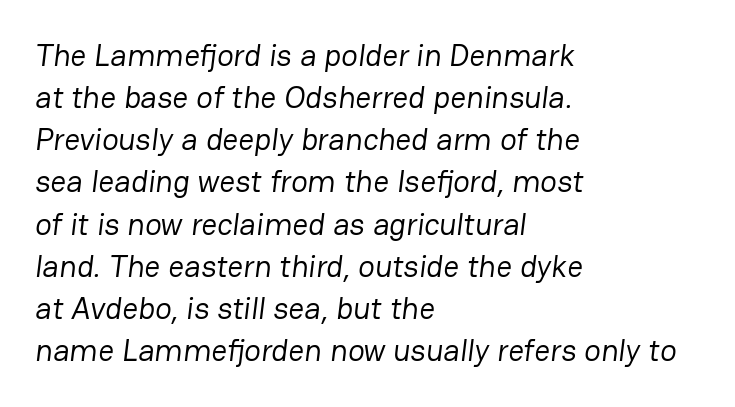
Q: Is the text bold? A: No.
Q: Is the typeface a serif or a sans-serif typeface? A: Sans-serif.
Q: Is the text underlined? A: No.
Q: How is the paragraph aligned? A: Left-aligned.
Q: Is the spacing between letters normal or unusually wide? A: Normal.
Q: Is the spacing between lines tight, normal or loose? A: Normal.
Q: Width (condensed, normal, or wide)? A: Normal.
Q: Stroke contrast? A: Low.
Q: x-height? A: Medium.
Q: Monospaced? A: No.
